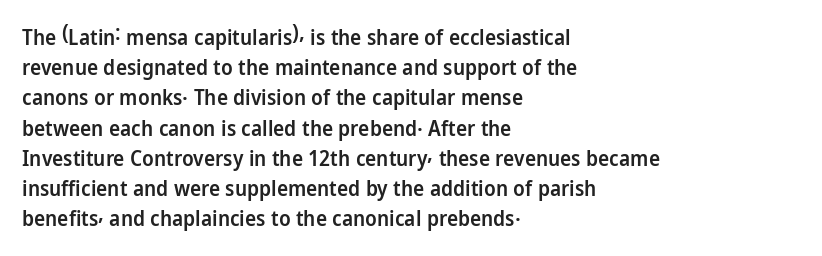
The image shows 21 px text type, upright; set left-aligned, normal line spacing (1.44x), normal letter spacing, not underlined.
